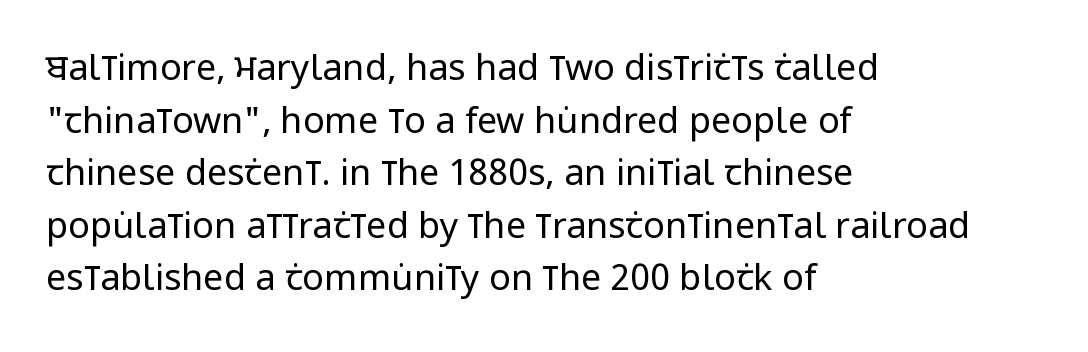
The image shows 36 px regular-weight, condensed sans-serif type, upright; set left-aligned, normal line spacing (1.46x), normal letter spacing, not underlined; low stroke contrast and a large x-height.
